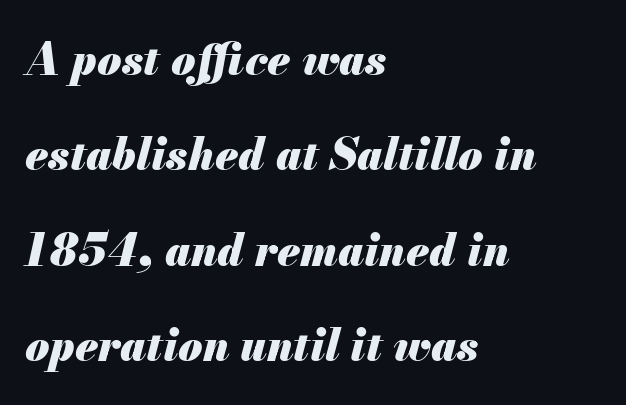
Here the designer chose a conventional face with non-uniform glyph widths. If you measured baseline to baseline, you'd find a long distance. When letters slant like this, we call the style italic. This sample is left-justified, so line endings fall wherever the words run out. The space directly below the letters is spotless. As a designer I'd log this as weight 700, bold.
